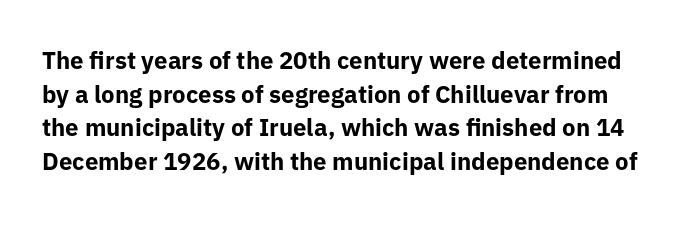
{"italic": "no", "bold": "yes", "underline": "no", "line_spacing": "normal", "line_spacing_ratio": 1.4, "letter_spacing": "normal", "letter_spacing_em": 0.0, "glyph_px": 24}
